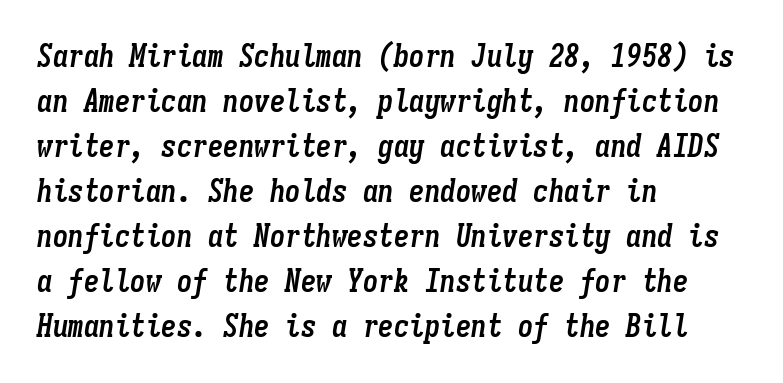
{"italic": "yes", "lean": "right", "slant_degrees": 9, "bold": "yes", "weight": "semibold", "width": "condensed", "stroke_contrast": "low", "x_height": "medium", "monospaced": "yes", "underline": "no", "align": "left", "line_spacing": "normal", "line_spacing_ratio": 1.45, "letter_spacing": "normal", "letter_spacing_em": 0.0, "glyph_px": 31}
